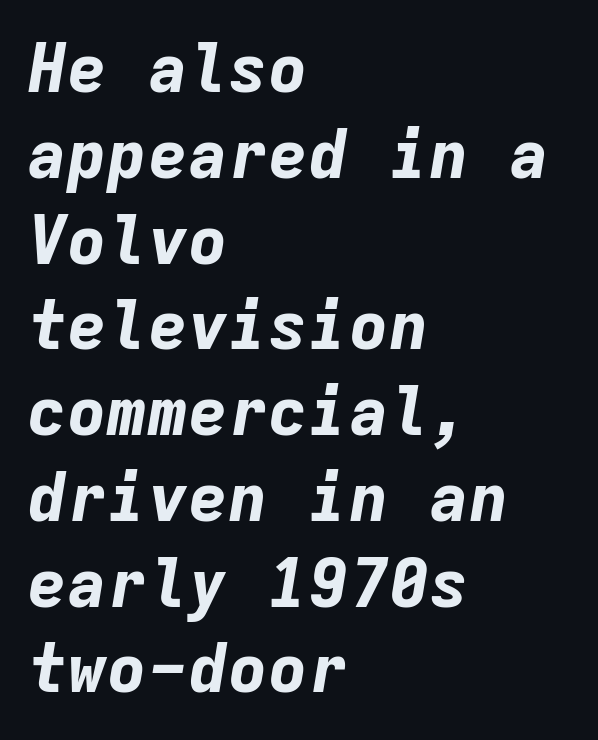
{"italic": "yes", "lean": "right", "slant_degrees": 9, "bold": "yes", "weight": "bold", "width": "normal", "stroke_contrast": "low", "x_height": "medium", "monospaced": "yes", "underline": "no", "align": "left", "line_spacing": "normal", "line_spacing_ratio": 1.28, "letter_spacing": "normal", "letter_spacing_em": 0.0, "glyph_px": 67}
